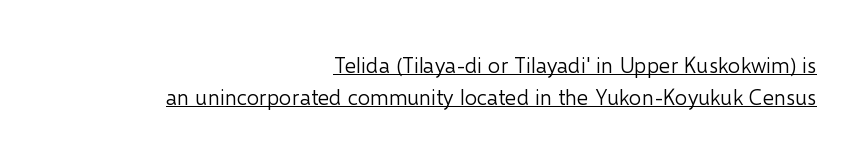
Tracking value appears to be zero — textbook default spacing. The rendered words wear a rule along their underside. Line ends are locked; line starts wander. One glance says typical: line gaps are just what's usual. Stroke mass is kept to a normal reading level or below. Do the letters lean? They stand straight.
